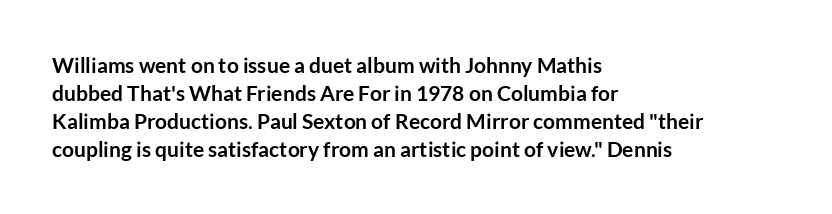
Style check: upright. Reading down the block, your eye returns to a fixed left position each line. This rendering leaves character spacing at its baseline value. Check under the words: just untouched page.
